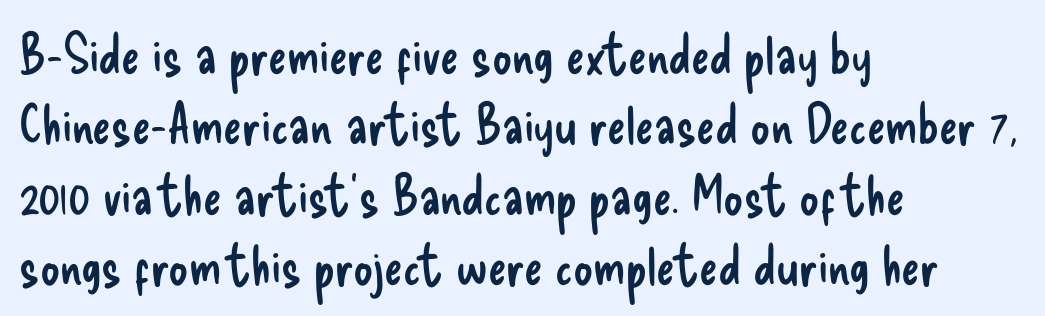
Q: Is the text bold? A: No.
Q: Is the text italic (slanted)? A: No, it is upright.
Q: Is the typeface a serif or a sans-serif typeface? A: Sans-serif.
Q: Is the text underlined? A: No.
Q: How is the paragraph aligned? A: Left-aligned.
Q: Is the spacing between letters normal or unusually wide? A: Normal.
Q: Is the spacing between lines tight, normal or loose? A: Normal.
Q: Width (condensed, normal, or wide)? A: Condensed.
Q: Stroke contrast? A: Low.
Q: x-height? A: Small.
Q: Monospaced? A: No.
